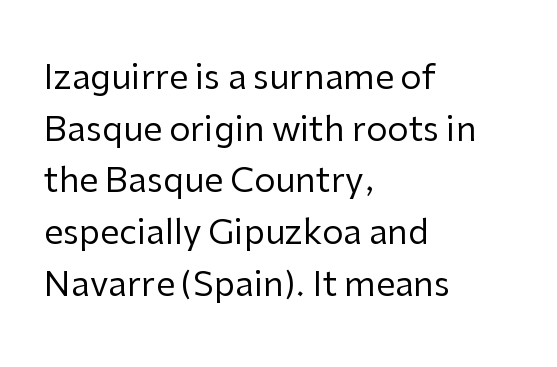
{"serif": "no", "italic": "no", "bold": "no", "weight": "regular", "width": "normal", "stroke_contrast": "low", "x_height": "medium", "monospaced": "no", "underline": "no", "align": "left", "line_spacing": "normal", "line_spacing_ratio": 1.52, "letter_spacing": "normal", "letter_spacing_em": 0.0, "glyph_px": 34}
